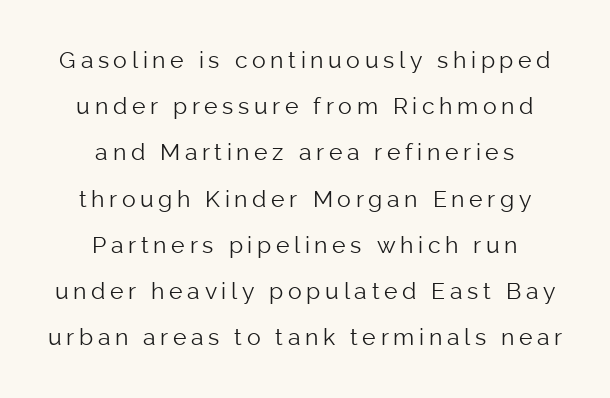
Q: Is the text bold? A: No.
Q: Is the text italic (slanted)? A: No, it is upright.
Q: Is the text underlined? A: No.
Q: How is the paragraph aligned? A: Centered.
Q: Is the spacing between letters normal or unusually wide? A: Unusually wide.
Q: Is the spacing between lines tight, normal or loose? A: Loose.
